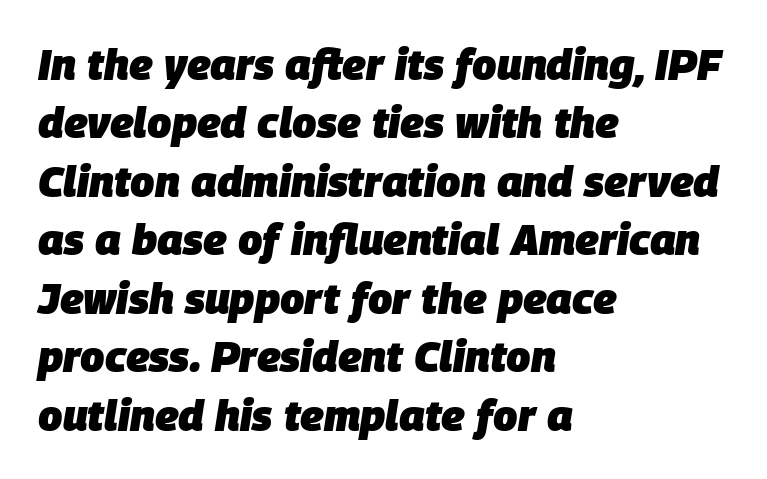
Q: Is the text bold? A: Yes.
Q: Is the text italic (slanted)? A: Yes, it leans right by about 9 degrees.
Q: Is the text underlined? A: No.
Q: How is the paragraph aligned? A: Left-aligned.
Q: Is the spacing between letters normal or unusually wide? A: Normal.
Q: Is the spacing between lines tight, normal or loose? A: Normal.
Q: Width (condensed, normal, or wide)? A: Normal.
Q: Stroke contrast? A: Low.
Q: x-height? A: Large.
Q: Monospaced? A: No.
